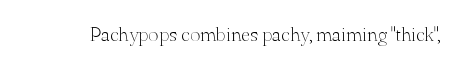
{"italic": "no", "bold": "no", "underline": "no", "letter_spacing": "normal", "letter_spacing_em": 0.0, "glyph_px": 20}
